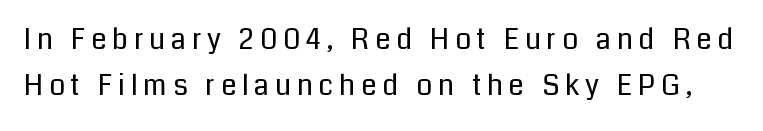
The lettering stays uniformly vertical, giving the passage a roman look. Caption: face not bold, strokes unweighted. The passage shown has open, widely tracked lettering throughout. Line spacing here is normal. Descenders are the only things crossing below the line. Note: no serifs on the glyphs.
